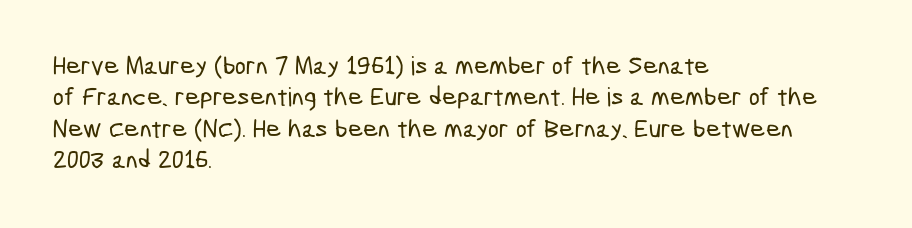
Q: Is the text underlined? A: No.
Q: How is the paragraph aligned? A: Left-aligned.
Q: Is the spacing between letters normal or unusually wide? A: Normal.
